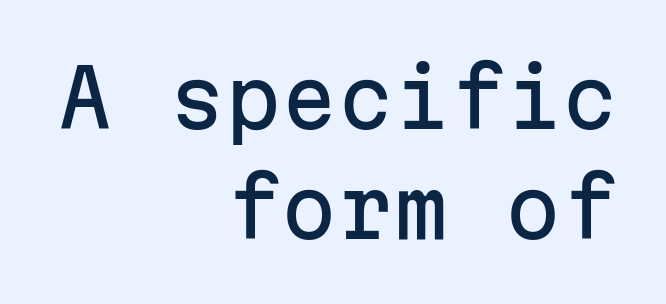
{"serif": "no", "italic": "no", "width": "normal", "stroke_contrast": "low", "x_height": "medium", "monospaced": "yes", "underline": "no", "align": "right", "line_spacing": "normal", "line_spacing_ratio": 1.37, "letter_spacing": "normal", "letter_spacing_em": 0.0, "glyph_px": 80}
